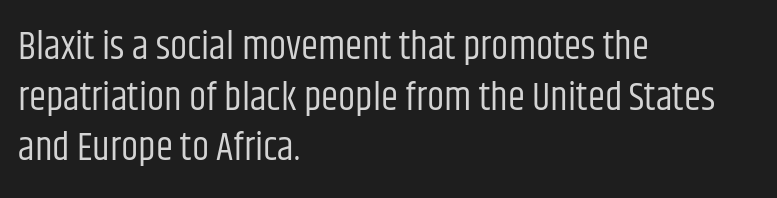
{"serif": "no", "italic": "no", "bold": "no", "weight": "regular", "width": "condensed", "stroke_contrast": "low", "x_height": "large", "monospaced": "no", "underline": "no", "align": "left", "line_spacing": "normal", "line_spacing_ratio": 1.3, "letter_spacing": "normal", "letter_spacing_em": 0.0, "glyph_px": 39}
